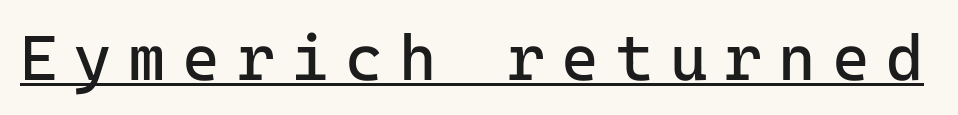
Stroke thickness stays within the range of a standard reading face or lighter. Look at the tracking — it's clearly loosened, letters drifting apart. Somebody hit Ctrl+U on this one — the words are underlined. These lines are rendered in a fixed-pitch font.
